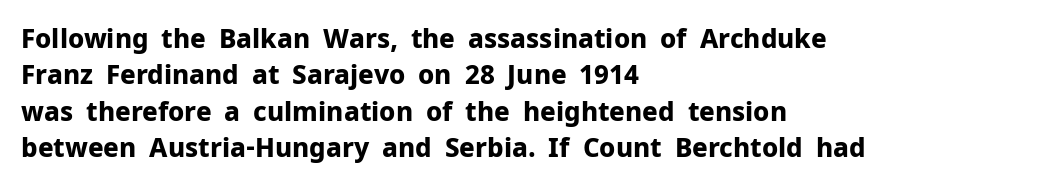
{"italic": "no", "bold": "yes", "underline": "no", "align": "left", "line_spacing": "normal", "line_spacing_ratio": 1.4, "letter_spacing": "normal", "letter_spacing_em": 0.0, "glyph_px": 26}
